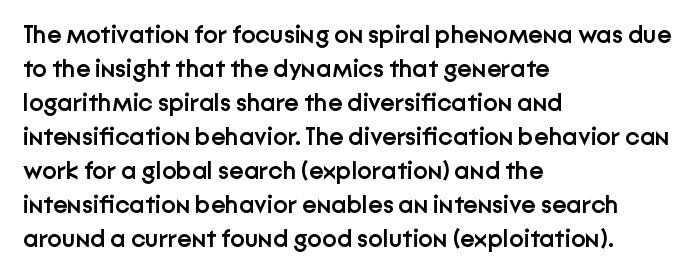
{"italic": "no", "bold": "semi", "underline": "no", "align": "left", "line_spacing": "normal", "line_spacing_ratio": 1.36, "letter_spacing": "normal", "letter_spacing_em": 0.0, "glyph_px": 25}
